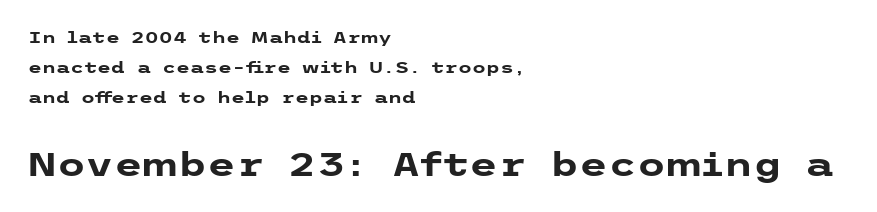
Set as a true bold cut, around the 700 mark. Serifs: no, the terminals of the letterforms are clean. What stands out about the letter spacing? Nothing — it is the standard amount. Any mark beneath the type? The region is blank. Does the bottom block carry the larger type? Yes, it does. Where is the straight margin? On the left.
